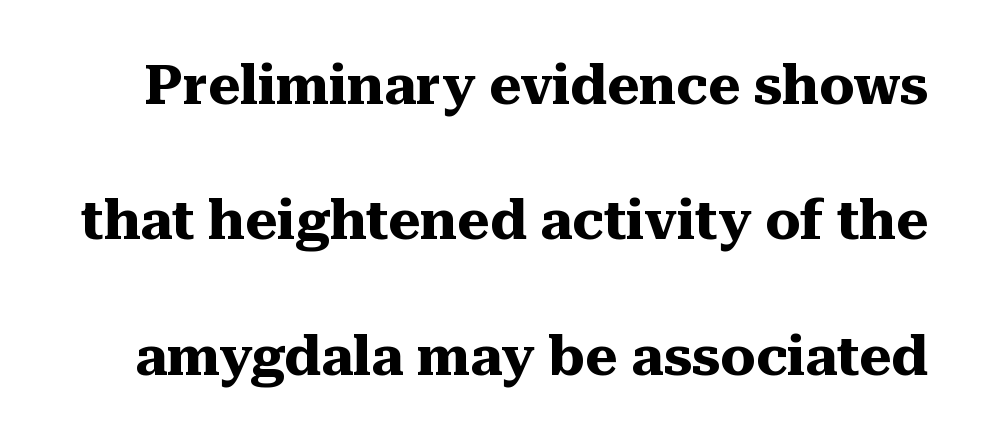
{"serif": "yes", "italic": "no", "bold": "yes", "weight": "heavy", "width": "normal", "stroke_contrast": "medium", "x_height": "medium", "monospaced": "no", "underline": "no", "line_spacing": "loose", "line_spacing_ratio": 2.46, "letter_spacing": "normal", "letter_spacing_em": 0.0, "glyph_px": 55}
